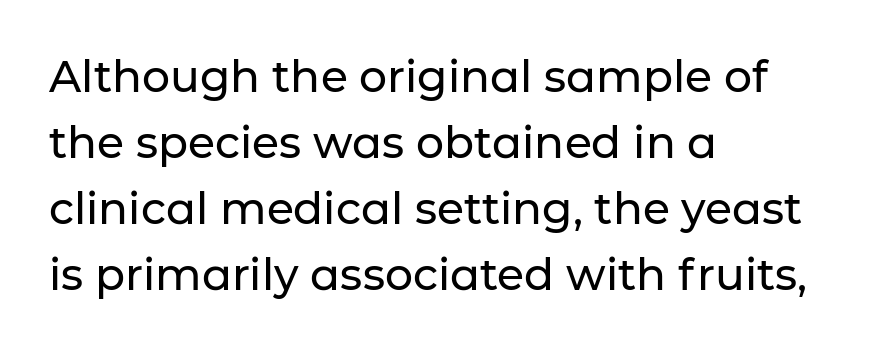
Q: Is the text italic (slanted)? A: No, it is upright.
Q: Is the typeface a serif or a sans-serif typeface? A: Sans-serif.
Q: Is the text underlined? A: No.
Q: How is the paragraph aligned? A: Left-aligned.
Q: Is the spacing between letters normal or unusually wide? A: Normal.
Q: Is the spacing between lines tight, normal or loose? A: Normal.
Q: Width (condensed, normal, or wide)? A: Normal.
Q: Stroke contrast? A: Low.
Q: x-height? A: Medium.
Q: Monospaced? A: No.
